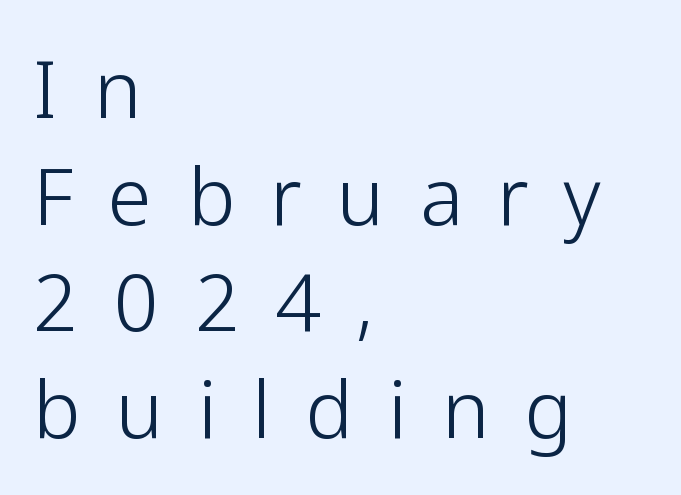
Italic: no, the glyphs are upright roman. A student would call this left alignment; a typographer would say flush left, rag right. You could only call the tracking loose — the letters float apart. Letterform terminals end flat and unadorned throughout the passage. The typeface has the unassuming heft of standard copy or less. Reading down the column, the eye jumps a familiar distance to each next line.
